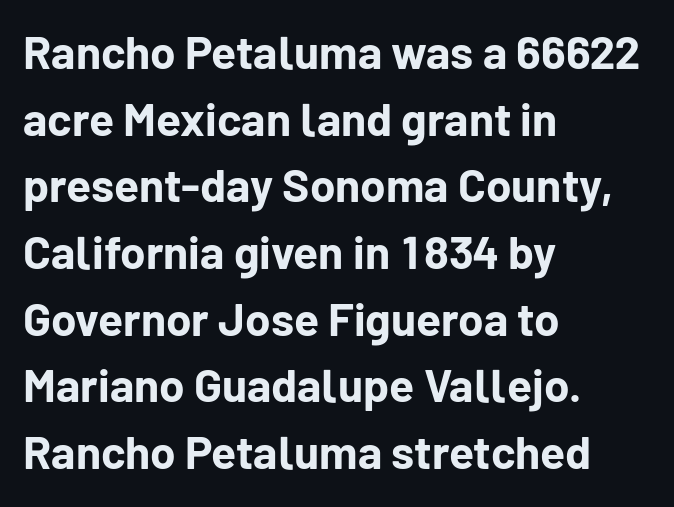
Q: Is the text bold? A: Yes.
Q: Is the text italic (slanted)? A: No, it is upright.
Q: Is the typeface a serif or a sans-serif typeface? A: Sans-serif.
Q: Is the text underlined? A: No.
Q: How is the paragraph aligned? A: Left-aligned.
Q: Is the spacing between letters normal or unusually wide? A: Normal.
Q: Is the spacing between lines tight, normal or loose? A: Normal.
Q: Width (condensed, normal, or wide)? A: Normal.
Q: Stroke contrast? A: Low.
Q: x-height? A: Medium.
Q: Monospaced? A: No.
